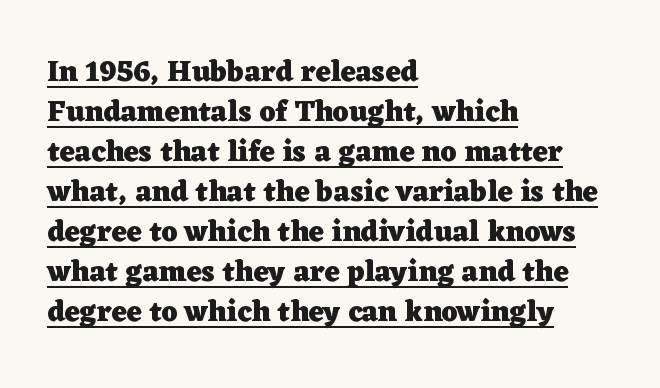
The image shows 29 px heavy, wide serif type, upright; set left-aligned, normal line spacing (1.38x), normal letter spacing, underlined; low stroke contrast and a medium x-height.
